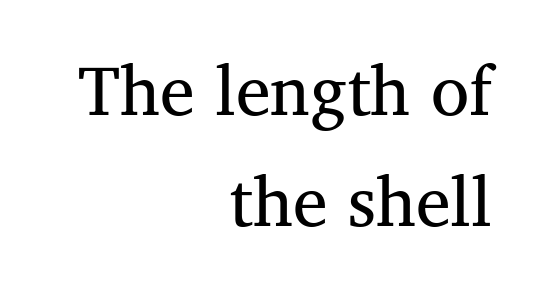
The letters stand upright; this is a roman face. Does the type have serifs? Yes, each stem ends in a small foot. Vertical spacing — default. No extra tracking has been applied to these lines. Typeset ragged left — the right edge is the straight one. No word sits above an underline.
